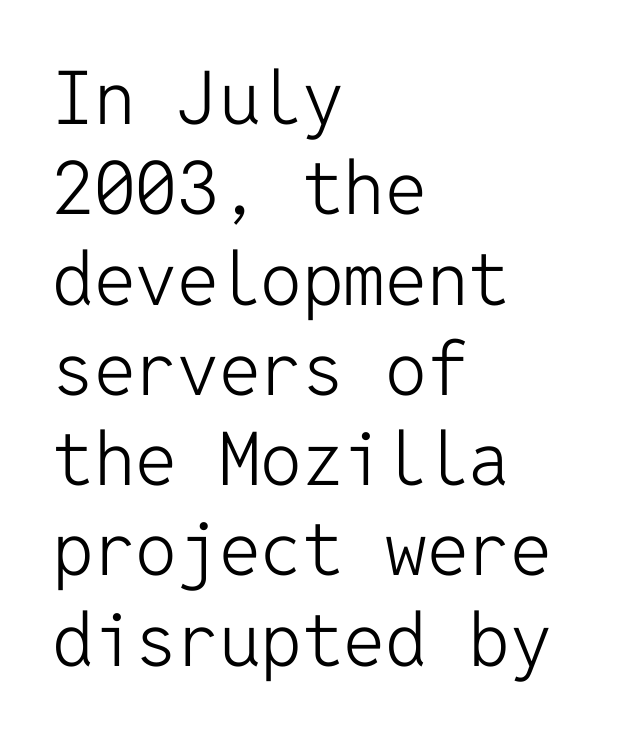
The image shows 74 px light sans-serif type, upright, monospaced; set left-aligned, line spacing 1.22x, normal letter spacing, not underlined; low stroke contrast and a medium x-height.
